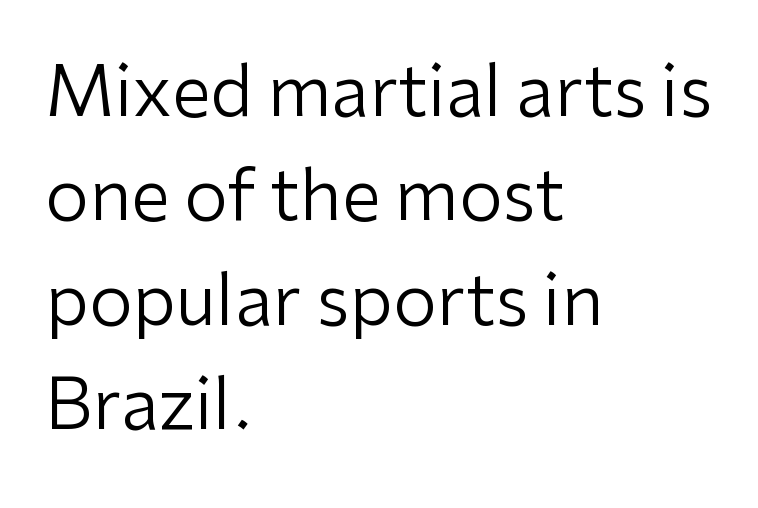
Q: Is the text bold? A: No.
Q: Is the text italic (slanted)? A: No, it is upright.
Q: Is the typeface a serif or a sans-serif typeface? A: Sans-serif.
Q: Is the text underlined? A: No.
Q: How is the paragraph aligned? A: Left-aligned.
Q: Is the spacing between letters normal or unusually wide? A: Normal.
Q: Is the spacing between lines tight, normal or loose? A: Normal.
Q: Width (condensed, normal, or wide)? A: Normal.
Q: Stroke contrast? A: Low.
Q: x-height? A: Medium.
Q: Monospaced? A: No.
